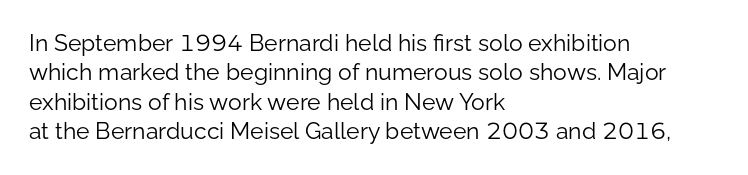
The image shows 23 px text type, upright; set left-aligned, normal line spacing (1.28x), normal letter spacing, not underlined.
